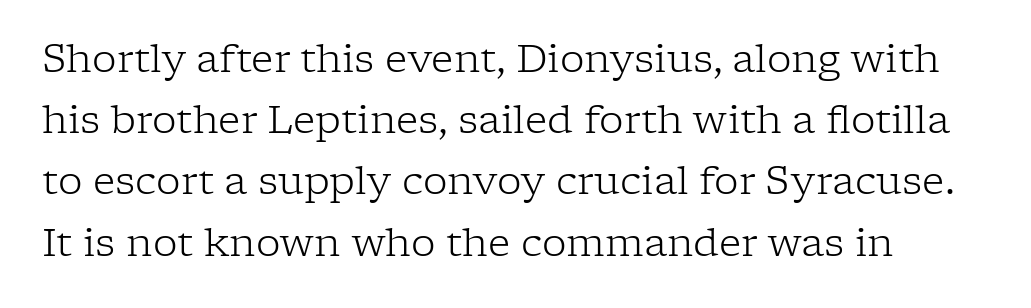
The image shows 39 px light serif type, upright; set left-aligned, normal line spacing (1.57x), normal letter spacing, not underlined; low stroke contrast and a medium x-height.
